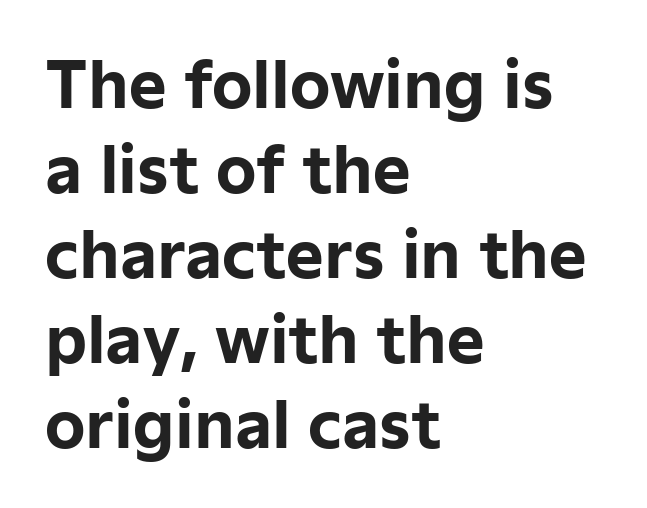
Q: Is the text bold? A: Yes.
Q: Is the text italic (slanted)? A: No, it is upright.
Q: Is the typeface a serif or a sans-serif typeface? A: Sans-serif.
Q: Is the text underlined? A: No.
Q: How is the paragraph aligned? A: Left-aligned.
Q: Is the spacing between letters normal or unusually wide? A: Normal.
Q: Is the spacing between lines tight, normal or loose? A: Normal.
Q: Width (condensed, normal, or wide)? A: Normal.
Q: Stroke contrast? A: Low.
Q: x-height? A: Medium.
Q: Monospaced? A: No.
